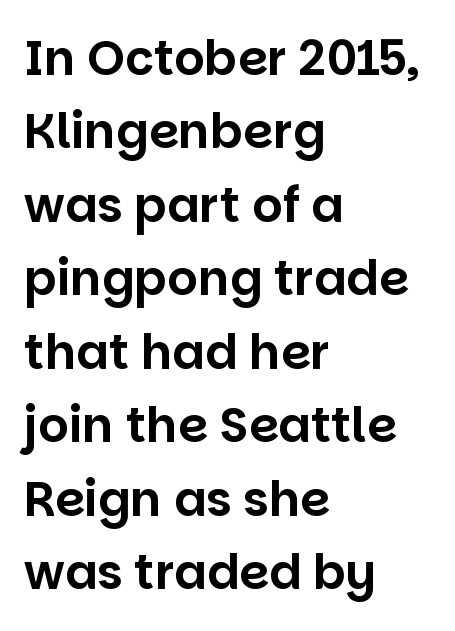
The image shows 48 px sans-serif type, upright; set left-aligned, normal line spacing (1.53x), normal letter spacing, not underlined; low stroke contrast and a large x-height.
